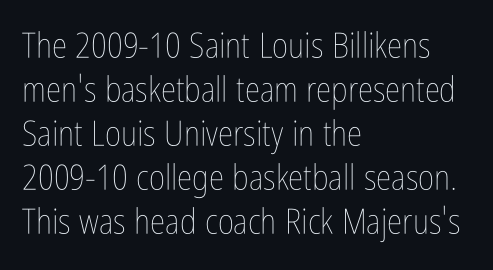
Characters follow at the spacing the type designer built in. Short and long lines alike share a common starting point at left. These lines were composed using upright roman letters. Unmarked baselines from the first word to the last. Regarding leading, the lines here are spaced in the standard way.
